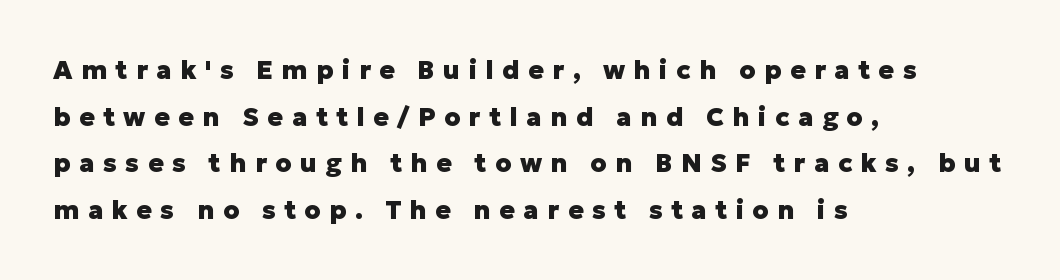
Q: Is the text bold? A: Yes.
Q: Is the text italic (slanted)? A: No, it is upright.
Q: Is the text underlined? A: No.
Q: How is the paragraph aligned? A: Left-aligned.
Q: Is the spacing between letters normal or unusually wide? A: Unusually wide.
